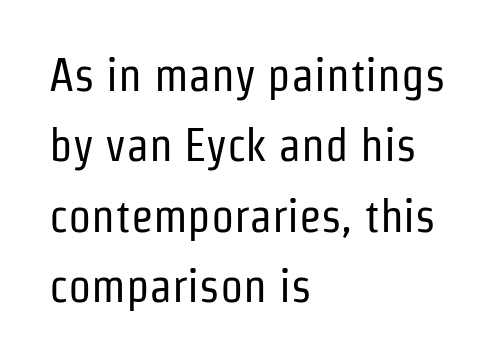
The image shows 46 px regular-weight, condensed sans-serif type, upright; set left-aligned, normal line spacing (1.53x), normal letter spacing, not underlined; low stroke contrast and a medium x-height.
